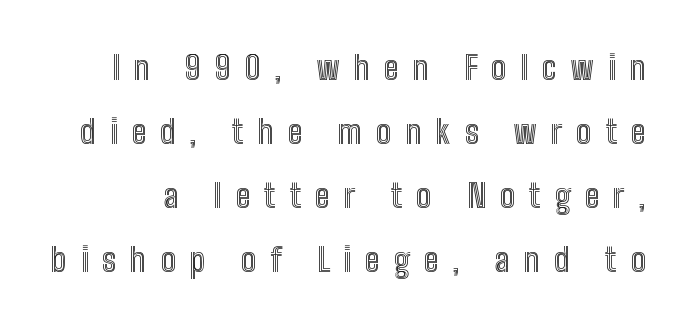
{"italic": "no", "width": "condensed", "x_height": "medium", "monospaced": "no", "underline": "no", "line_spacing": "loose", "line_spacing_ratio": 2.0, "letter_spacing": "wide", "letter_spacing_em": 0.44, "glyph_px": 32}
